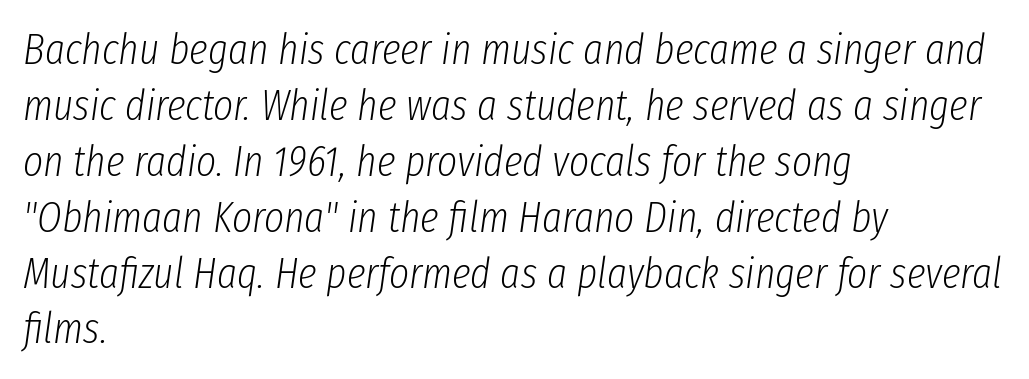
{"italic": "yes", "lean": "right", "slant_degrees": 8, "bold": "no", "weight": "light", "width": "condensed", "stroke_contrast": "low", "x_height": "medium", "monospaced": "no", "underline": "no", "align": "left", "line_spacing": "normal", "line_spacing_ratio": 1.3, "letter_spacing": "normal", "letter_spacing_em": 0.0, "glyph_px": 43}
